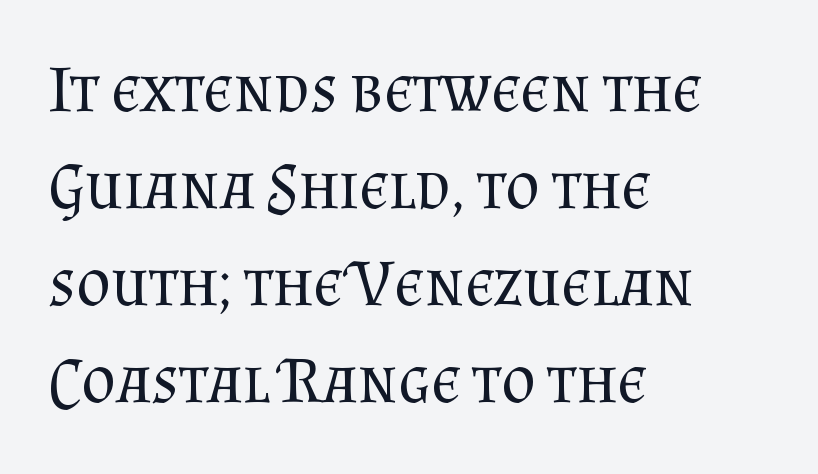
Q: Is the text bold? A: No.
Q: Is the text italic (slanted)? A: No, it is upright.
Q: Is the typeface a serif or a sans-serif typeface? A: Serif.
Q: Is the text underlined? A: No.
Q: How is the paragraph aligned? A: Left-aligned.
Q: Is the spacing between letters normal or unusually wide? A: Normal.
Q: Is the spacing between lines tight, normal or loose? A: Normal.
Q: Width (condensed, normal, or wide)? A: Normal.
Q: Stroke contrast? A: Medium.
Q: x-height? A: Small.
Q: Monospaced? A: No.
